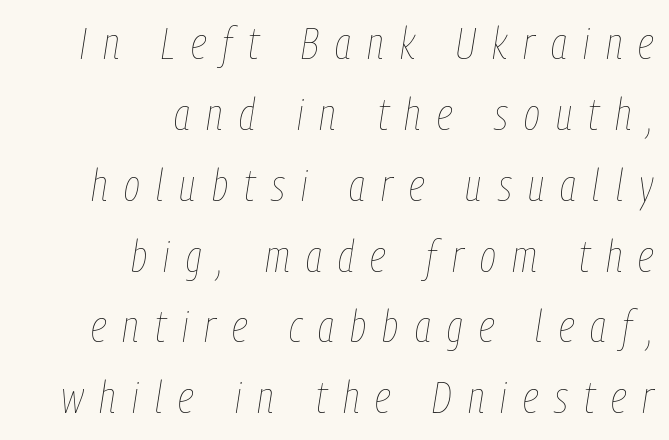
Line endings align vertically; line beginnings do not. One glance says typical: line gaps are just what's usual. Descenders are the only things crossing below the line. Spacing verdict: proportional, widths tailored to each character. This sample uses expanded letter spacing, leaving extra air between glyphs. The face looks like a standard text weight, possibly lighter.
